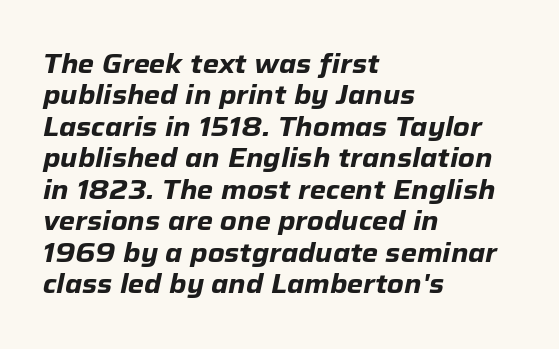
Q: Is the text bold? A: Yes.
Q: Is the text italic (slanted)? A: Yes, it leans right by about 12 degrees.
Q: Is the text underlined? A: No.
Q: How is the paragraph aligned? A: Left-aligned.
Q: Is the spacing between letters normal or unusually wide? A: Normal.
